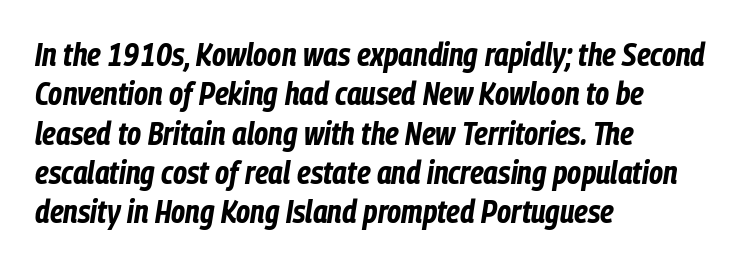
Q: Is the text bold? A: Yes.
Q: Is the text italic (slanted)? A: Yes, it leans right by about 9 degrees.
Q: Is the text underlined? A: No.
Q: How is the paragraph aligned? A: Left-aligned.
Q: Is the spacing between letters normal or unusually wide? A: Normal.
Q: Width (condensed, normal, or wide)? A: Condensed.
Q: Stroke contrast? A: Low.
Q: x-height? A: Medium.
Q: Monospaced? A: No.
